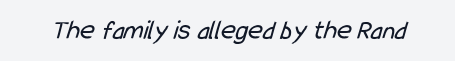
{"serif": "no", "bold": "no", "weight": "regular", "width": "condensed", "stroke_contrast": "low", "x_height": "medium", "monospaced": "no", "underline": "no", "letter_spacing": "normal", "letter_spacing_em": 0.0, "glyph_px": 28}
